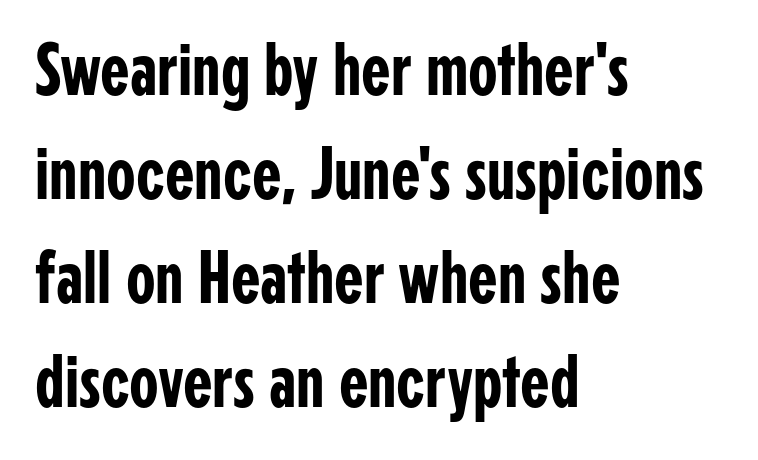
Teacher's note: observe the even left margin — that is flush-left alignment. Lines of text with bare space underneath. Looks like regular typesetting: each glyph gets only the width it needs. No extra tracking has been applied to these lines. These lines are composed in type without serifs.
